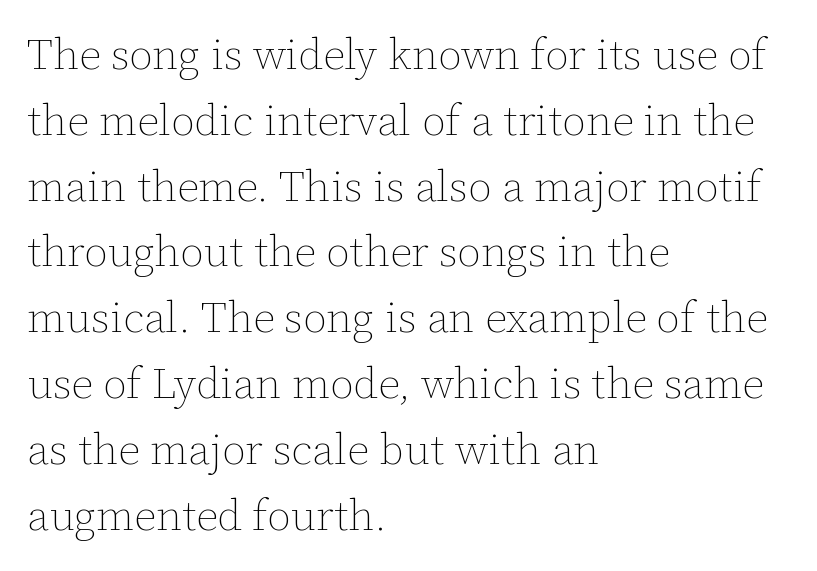
Every row of glyphs begins at an identical x-position on the left. Do the characters align in a grid? No, the font is proportional. Each stroke keeps to a modest, everyday thickness or less. Do the letters lean? They stand straight. The baseline area is clear.
